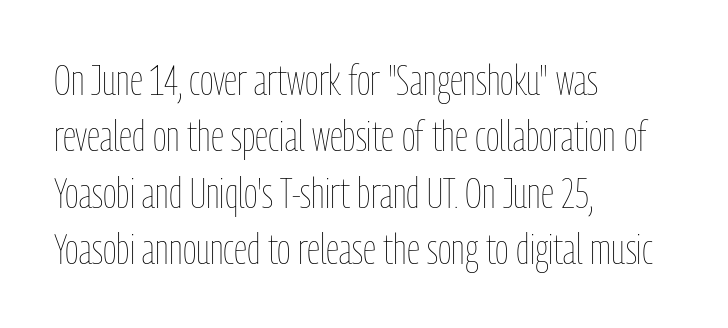
Spacing verdict: proportional, widths tailored to each character. The gap between lines stays unmarked. The letters sit at their default tracking, neither squeezed nor spread. Notice how descenders clear the ascenders below comfortably — that's standard leading. The paragraph shown leans on its left margin. Notice how the stems are strictly vertical — no italics here.
